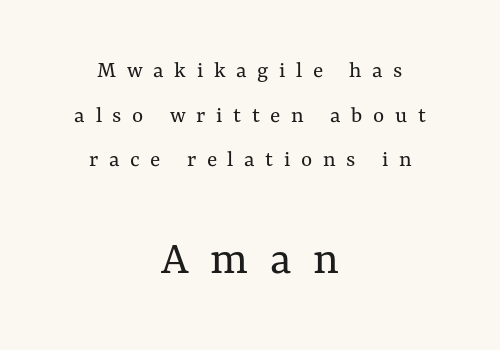
The image shows 49 px regular-weight type, upright; set centered, line spacing 1.86x, unusually wide letter spacing (+0.44 em), not underlined; the second (bottom) block is 2.04x larger; medium stroke contrast and a medium x-height.
